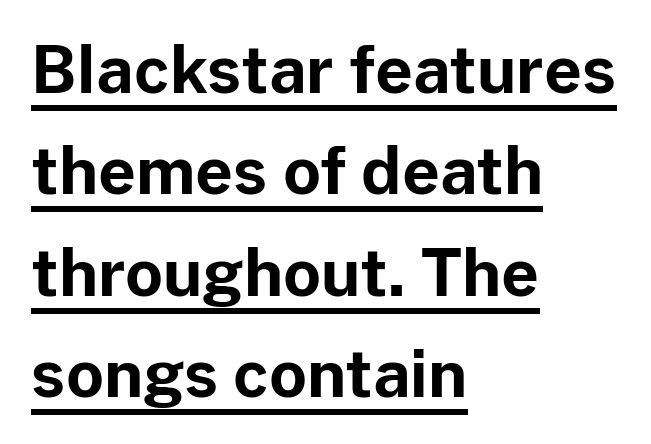
Q: Is the text bold? A: Yes.
Q: Is the text italic (slanted)? A: No, it is upright.
Q: Is the typeface a serif or a sans-serif typeface? A: Sans-serif.
Q: Is the text underlined? A: Yes.
Q: How is the paragraph aligned? A: Left-aligned.
Q: Is the spacing between letters normal or unusually wide? A: Normal.
Q: Is the spacing between lines tight, normal or loose? A: Normal.
Q: Width (condensed, normal, or wide)? A: Normal.
Q: Stroke contrast? A: Low.
Q: x-height? A: Medium.
Q: Monospaced? A: No.
